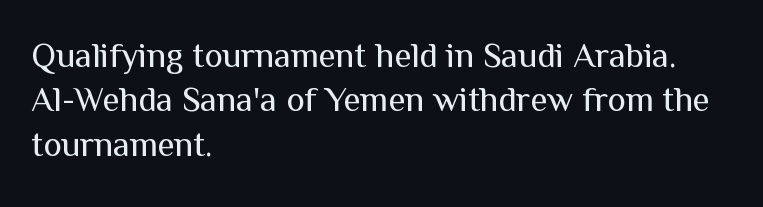
Q: Is the text bold? A: No.
Q: Is the text italic (slanted)? A: No, it is upright.
Q: Is the typeface a serif or a sans-serif typeface? A: Sans-serif.
Q: Is the text underlined? A: No.
Q: How is the paragraph aligned? A: Left-aligned.
Q: Is the spacing between letters normal or unusually wide? A: Normal.
Q: Is the spacing between lines tight, normal or loose? A: Normal.
Q: Width (condensed, normal, or wide)? A: Normal.
Q: Stroke contrast? A: Medium.
Q: x-height? A: Medium.
Q: Monospaced? A: No.
